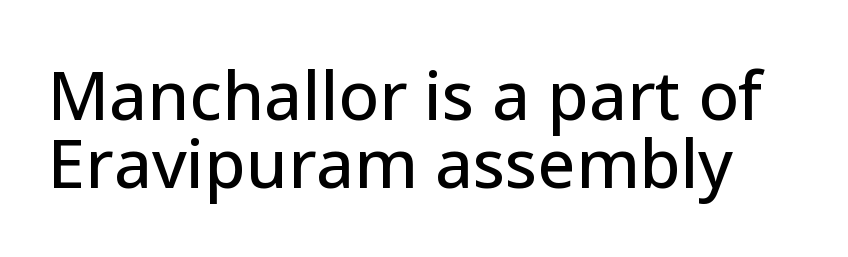
{"serif": "no", "italic": "no", "width": "normal", "stroke_contrast": "low", "x_height": "medium", "monospaced": "no", "underline": "no", "line_spacing": "tight", "line_spacing_ratio": 1.02, "letter_spacing": "normal", "letter_spacing_em": 0.0, "glyph_px": 67}
